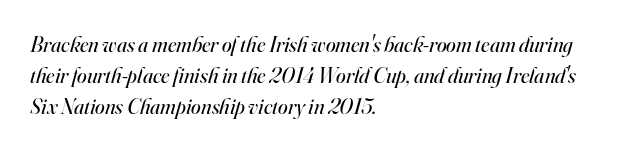
Think standard paragraph weight, or any step lighter than that. Italic? Definitely — the glyphs are oblique. Underline: absent. The passage shown has conventional tracking throughout. These lines stack with their left ends in a neat column. The designer left line spacing at the default.
